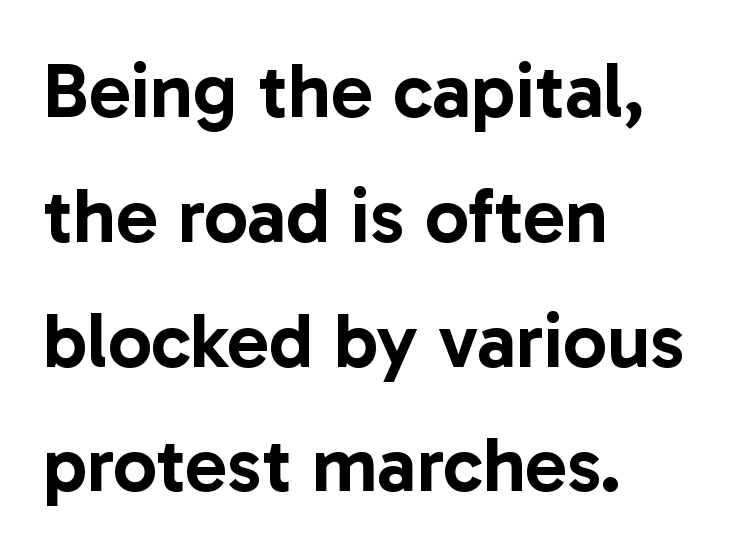
{"serif": "no", "italic": "no", "width": "normal", "stroke_contrast": "low", "x_height": "medium", "monospaced": "no", "underline": "no", "align": "left", "line_spacing": "normal", "line_spacing_ratio": 1.6, "letter_spacing": "normal", "letter_spacing_em": 0.0, "glyph_px": 78}
